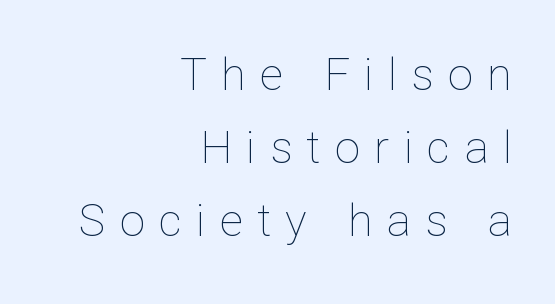
Q: Is the text bold? A: No.
Q: Is the text italic (slanted)? A: No, it is upright.
Q: Is the text underlined? A: No.
Q: How is the paragraph aligned? A: Right-aligned.
Q: Is the spacing between letters normal or unusually wide? A: Unusually wide.
Q: Is the spacing between lines tight, normal or loose? A: Normal.
Q: Width (condensed, normal, or wide)? A: Normal.
Q: Stroke contrast? A: Low.
Q: x-height? A: Medium.
Q: Monospaced? A: No.
